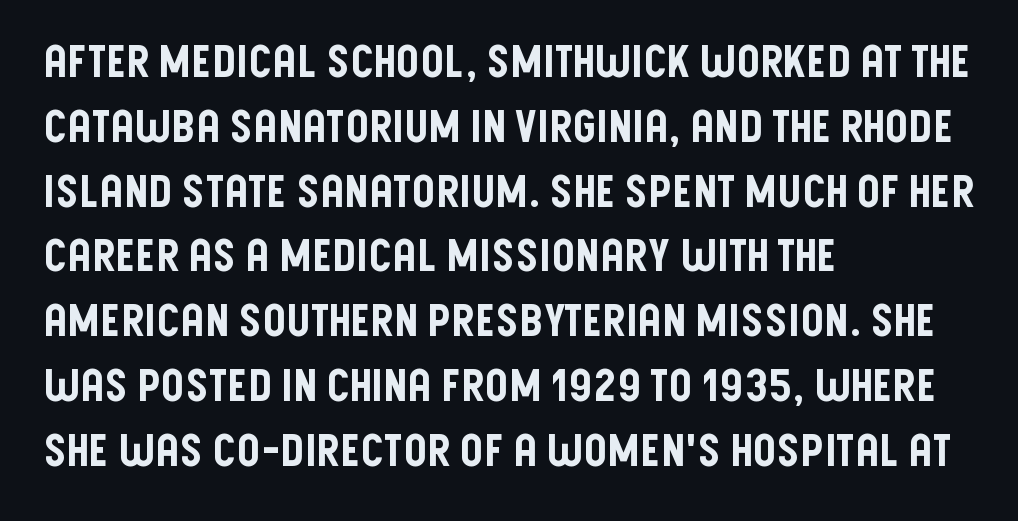
{"serif": "no", "italic": "no", "width": "condensed", "stroke_contrast": "low", "x_height": "large", "monospaced": "no", "underline": "no", "align": "left", "line_spacing": "normal", "line_spacing_ratio": 1.44, "letter_spacing": "normal", "letter_spacing_em": 0.0, "glyph_px": 45}
